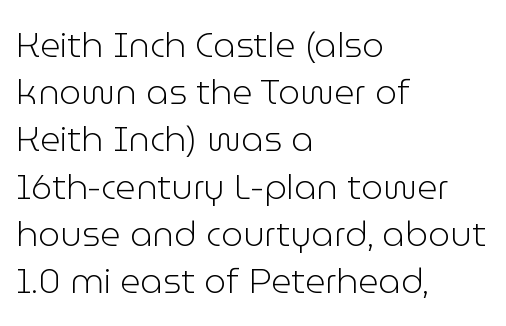
This sample uses an upright cut, with every glyph sitting square on the baseline. Think of a printed novel: that variable character pitch is what you see here. In CSS terms this would be text-align: left. Vertical stems look standard width or narrower in stroke. Observe the absence of serifs on each vertical stroke in this sample. Quick note: underline off.
